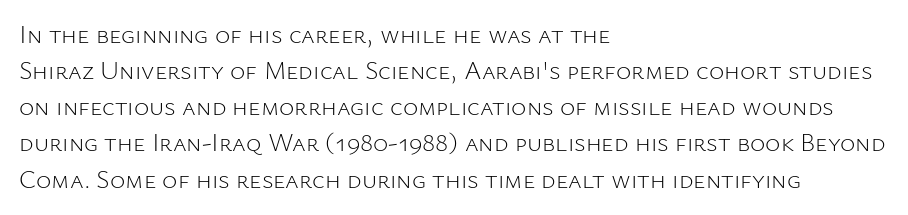
The image shows 26 px text type, upright; set left-aligned, normal line spacing (1.39x), normal letter spacing, not underlined.
